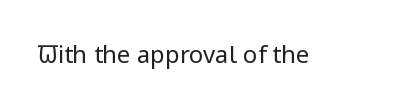
Q: Is the text bold? A: No.
Q: Is the text italic (slanted)? A: No, it is upright.
Q: Is the text underlined? A: No.
Q: Is the spacing between letters normal or unusually wide? A: Normal.
